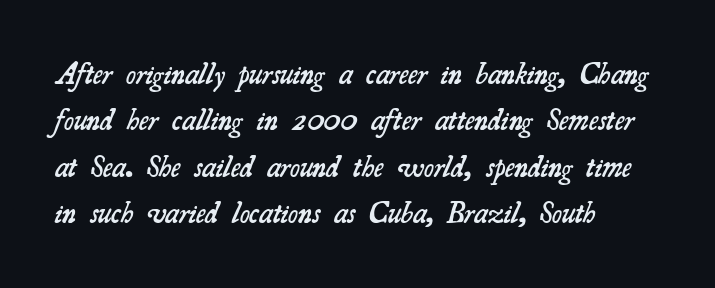
{"serif": "yes", "bold": "semi", "weight": "semibold", "width": "normal", "stroke_contrast": "medium", "x_height": "small", "monospaced": "no", "underline": "no", "align": "left", "line_spacing": "normal", "line_spacing_ratio": 1.55, "letter_spacing": "normal", "letter_spacing_em": 0.0, "glyph_px": 30}
